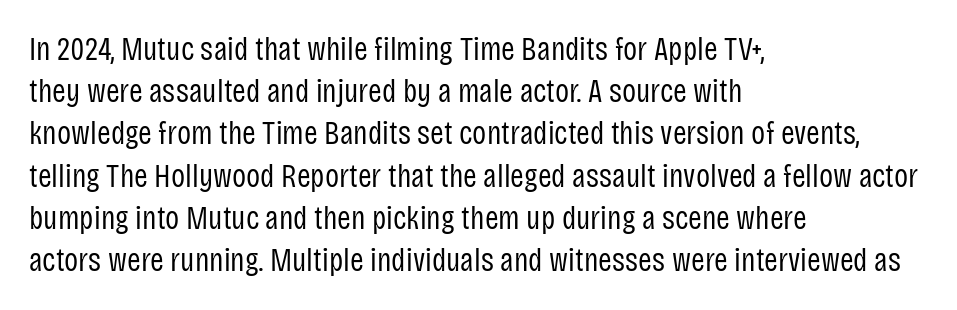
The image shows 33 px regular-weight, condensed sans-serif type, upright; set left-aligned, normal line spacing (1.28x), normal letter spacing, not underlined; low stroke contrast and a large x-height.
